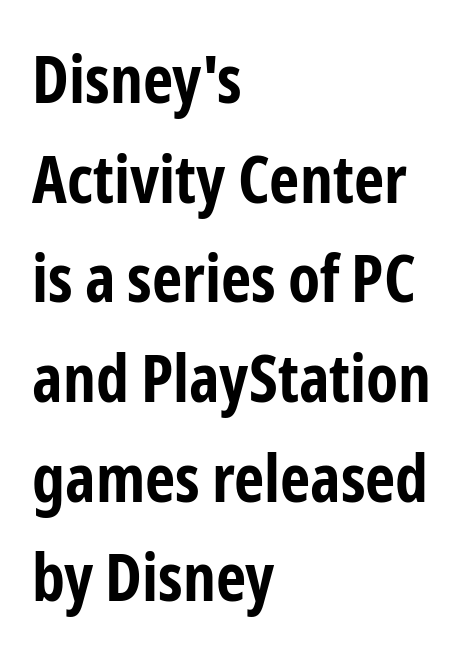
Spacing verdict: proportional, widths tailored to each character. Does the type have serifs? No, each stem ends abruptly. What's the leading like? Ordinary, nothing unusual. Tall strokes in this sample are plumb rather than angled. On the weight axis this lands at bold, roughly 700. Casual observation: everything's shoved over to the left.
